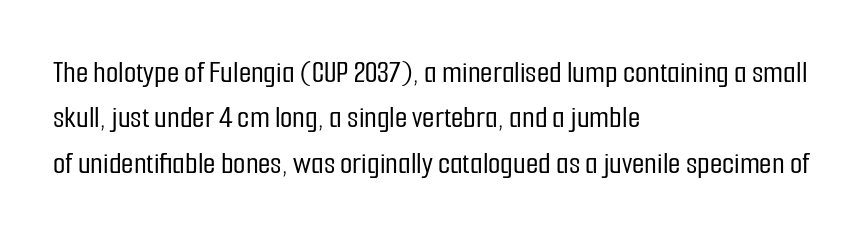
The face used here is proportionally spaced, like ordinary book or web type. Quick note: interline space is typical. This is sans-serif lettering, the kind often seen on screens and signage. Upright lettering throughout. Every row of glyphs begins at an identical x-position on the left.
